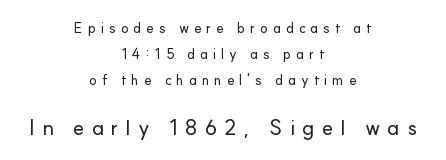
{"italic": "no", "underline": "no", "align": "center", "line_spacing_ratio": 1.86, "letter_spacing": "wide", "letter_spacing_em": 0.35, "larger_block": "second", "size_ratio": 1.5, "glyph_px": 21}
